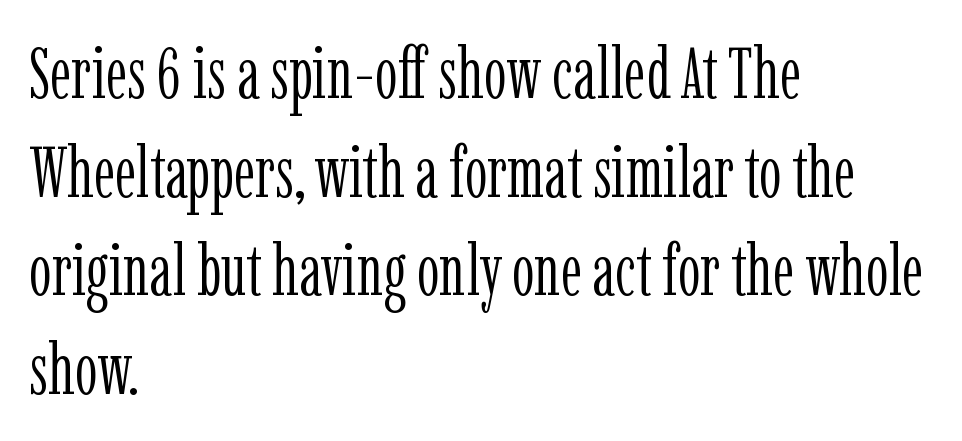
The image shows 72 px light, condensed serif type, upright; set left-aligned, normal line spacing (1.37x), normal letter spacing, not underlined; low stroke contrast and a medium x-height.
